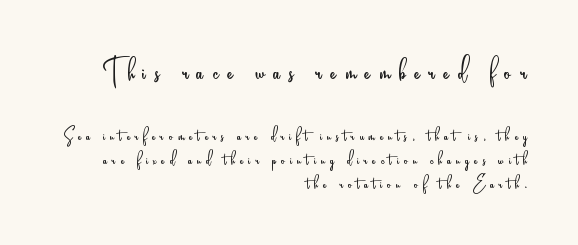
{"serif": "no", "bold": "no", "weight": "light", "width": "condensed", "stroke_contrast": "low", "x_height": "small", "monospaced": "no", "underline": "no", "align": "right", "line_spacing": "tight", "line_spacing_ratio": 1.03, "letter_spacing": "wide", "letter_spacing_em": 0.22, "larger_block": "first", "size_ratio": 1.74, "glyph_px": 40}
